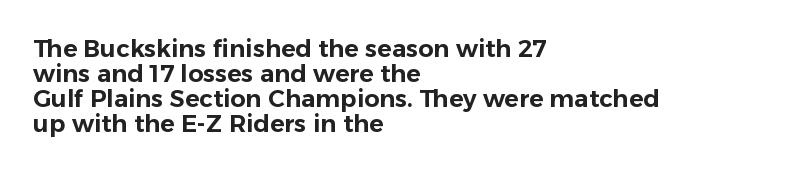
Q: Is the text italic (slanted)? A: No, it is upright.
Q: Is the text underlined? A: No.
Q: How is the paragraph aligned? A: Left-aligned.
Q: Is the spacing between letters normal or unusually wide? A: Normal.
Q: Is the spacing between lines tight, normal or loose? A: Tight.
